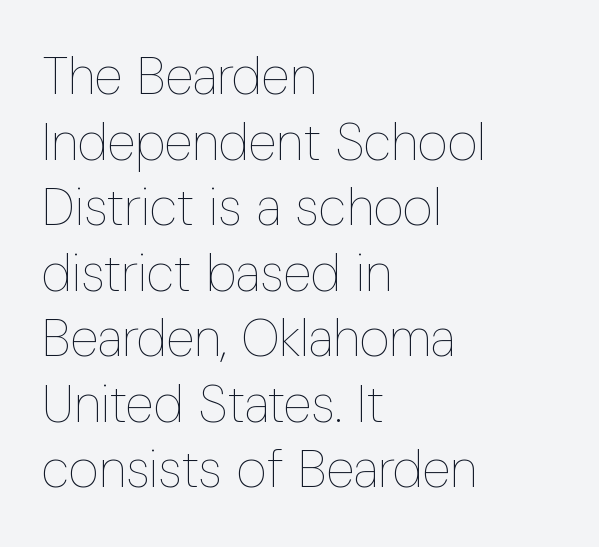
The image shows 52 px thin, condensed type, upright; set left-aligned, normal line spacing (1.26x), normal letter spacing, not underlined; low stroke contrast and a medium x-height.
